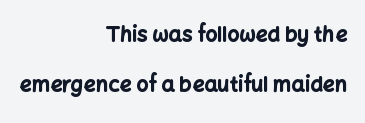
Q: Is the text bold? A: Yes.
Q: Is the text italic (slanted)? A: No, it is upright.
Q: Is the text underlined? A: No.
Q: How is the paragraph aligned? A: Right-aligned.
Q: Is the spacing between letters normal or unusually wide? A: Normal.
Q: Is the spacing between lines tight, normal or loose? A: Loose.
